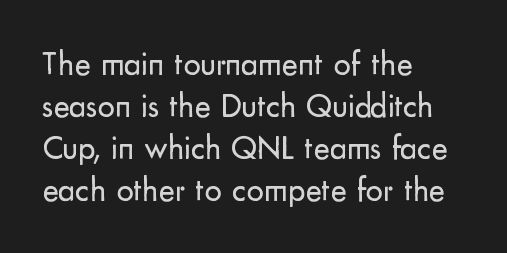
The image shows 34 px regular-weight sans-serif type, upright; set left-aligned, line spacing 1.24x, normal letter spacing, not underlined; low stroke contrast and a small x-height.
